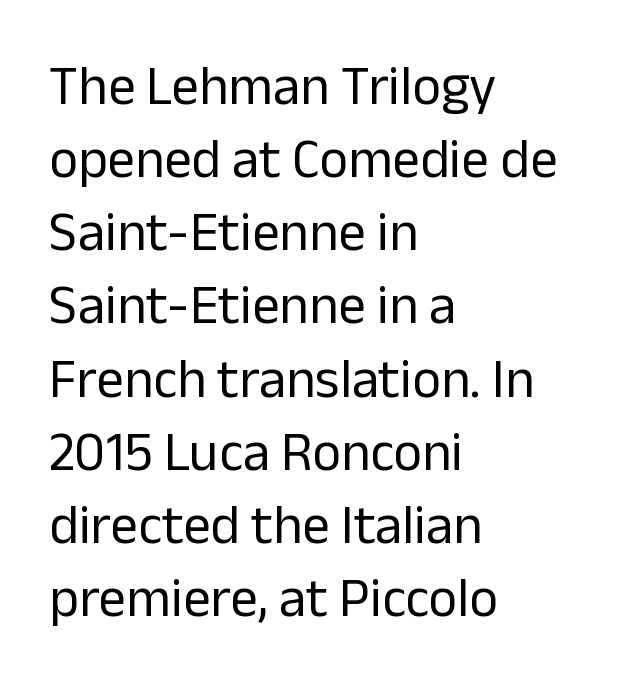
Line beginnings align vertically; line endings do not. The letters stand upright; this is a roman face. Regarding serifs, this sample does without them. The gap between lines stays unmarked. Each word holds together tightly as a unit, with standard inter-letter gaps.
